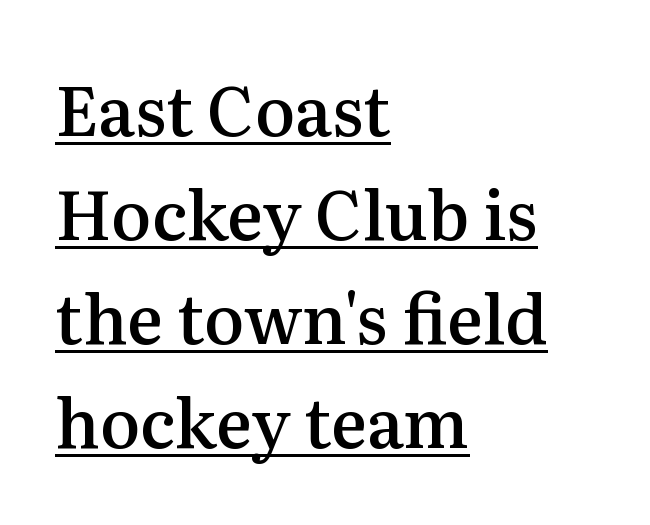
The image shows 68 px semibold serif type, upright; set left-aligned, normal line spacing (1.53x), normal letter spacing, underlined; medium stroke contrast and a medium x-height.
